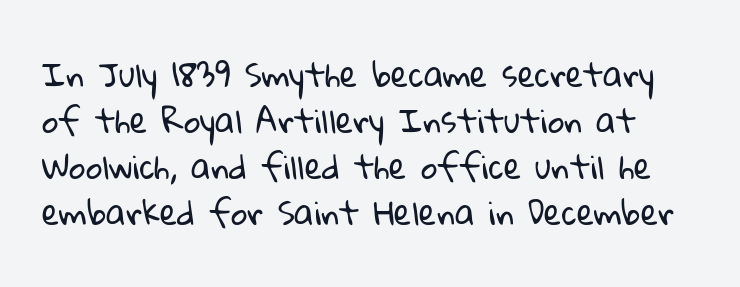
{"serif": "no", "bold": "no", "weight": "regular", "width": "normal", "stroke_contrast": "low", "x_height": "medium", "monospaced": "no", "underline": "no", "line_spacing": "normal", "line_spacing_ratio": 1.44, "letter_spacing": "normal", "letter_spacing_em": 0.0, "glyph_px": 32}
